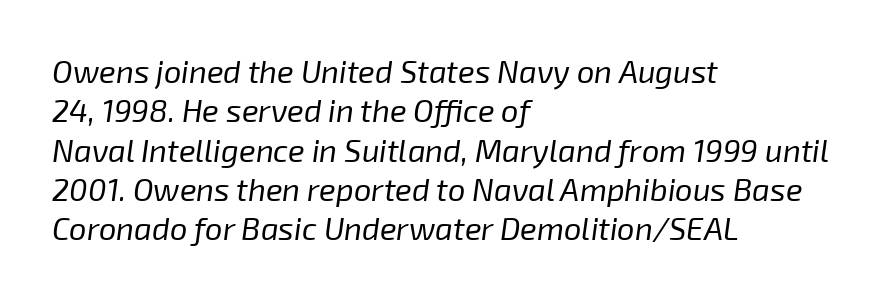
Q: Is the text bold? A: No.
Q: Is the text italic (slanted)? A: Yes, it leans right by about 8 degrees.
Q: Is the text underlined? A: No.
Q: How is the paragraph aligned? A: Left-aligned.
Q: Is the spacing between letters normal or unusually wide? A: Normal.
Q: Is the spacing between lines tight, normal or loose? A: Normal.
Q: Width (condensed, normal, or wide)? A: Normal.
Q: Stroke contrast? A: Low.
Q: x-height? A: Medium.
Q: Monospaced? A: No.
